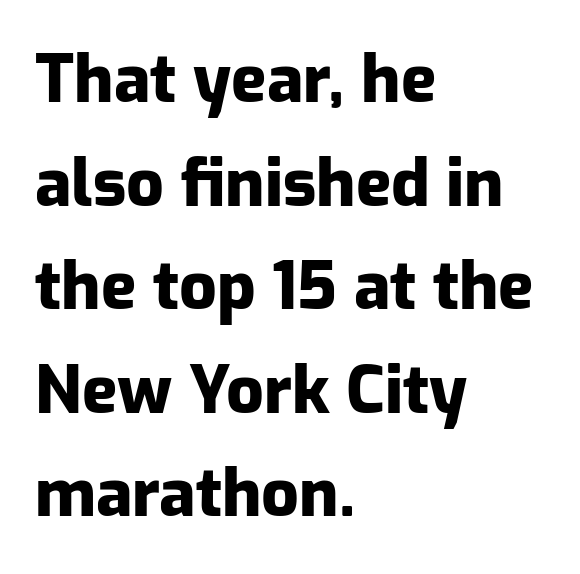
Q: Is the text bold? A: Yes.
Q: Is the text italic (slanted)? A: No, it is upright.
Q: Is the typeface a serif or a sans-serif typeface? A: Sans-serif.
Q: Is the text underlined? A: No.
Q: How is the paragraph aligned? A: Left-aligned.
Q: Is the spacing between letters normal or unusually wide? A: Normal.
Q: Is the spacing between lines tight, normal or loose? A: Normal.
Q: Width (condensed, normal, or wide)? A: Normal.
Q: Stroke contrast? A: Low.
Q: x-height? A: Medium.
Q: Monospaced? A: No.
